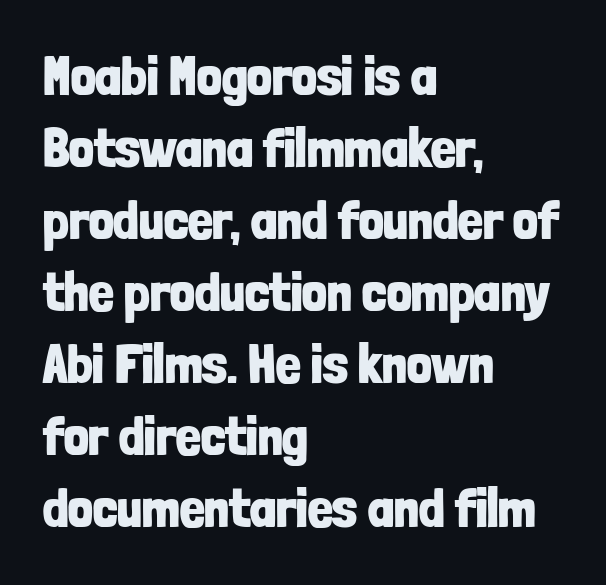
The image shows 55 px bold, condensed sans-serif type, upright; set left-aligned, normal line spacing (1.31x), normal letter spacing, not underlined; low stroke contrast and a medium x-height.
